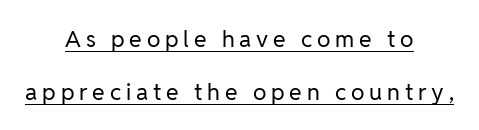
Q: Is the text bold? A: No.
Q: Is the text italic (slanted)? A: No, it is upright.
Q: Is the text underlined? A: Yes.
Q: How is the paragraph aligned? A: Centered.
Q: Is the spacing between letters normal or unusually wide? A: Unusually wide.
Q: Is the spacing between lines tight, normal or loose? A: Loose.
